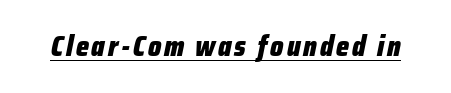
The image shows 28 px heavy, condensed type, italic (leaning right); set underlined; low stroke contrast and a medium x-height.
